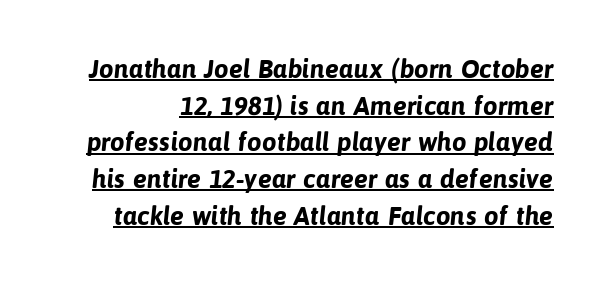
The image shows 26 px bold type; set normal line spacing (1.41x), normal letter spacing, underlined.
